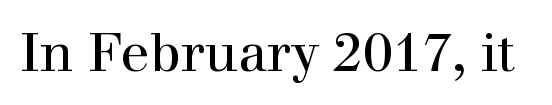
{"serif": "yes", "italic": "no", "bold": "no", "weight": "regular", "width": "normal", "stroke_contrast": "high", "x_height": "medium", "monospaced": "no", "underline": "no", "letter_spacing": "normal", "letter_spacing_em": 0.0, "glyph_px": 53}
